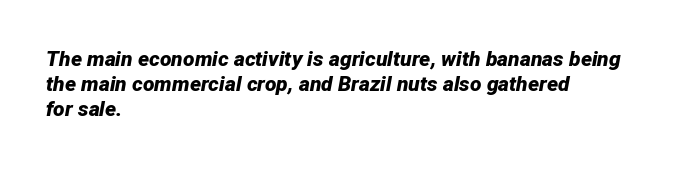
The image shows 21 px bold type, italic (leaning right); set left-aligned, line spacing 1.2x, normal letter spacing, not underlined.
